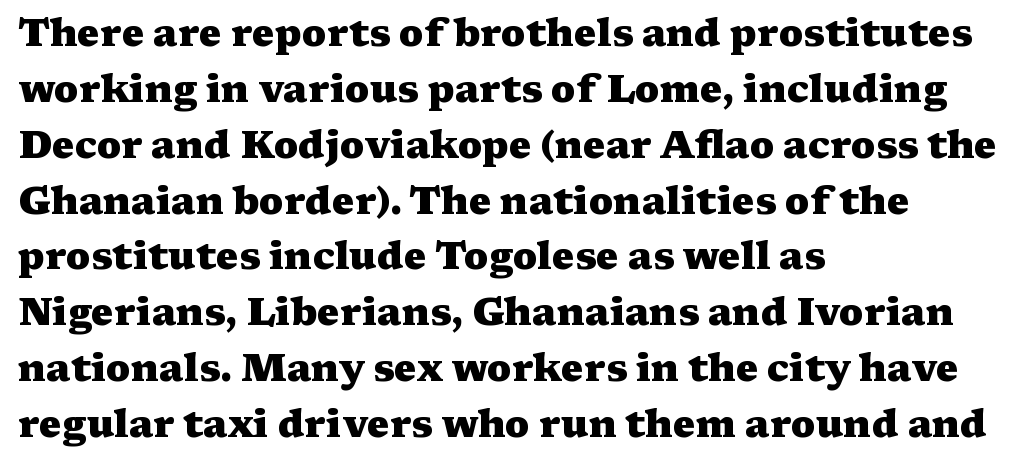
Q: Is the text bold? A: Yes.
Q: Is the text italic (slanted)? A: No, it is upright.
Q: Is the typeface a serif or a sans-serif typeface? A: Serif.
Q: Is the text underlined? A: No.
Q: How is the paragraph aligned? A: Left-aligned.
Q: Is the spacing between letters normal or unusually wide? A: Normal.
Q: Is the spacing between lines tight, normal or loose? A: Normal.
Q: Width (condensed, normal, or wide)? A: Wide.
Q: Stroke contrast? A: Medium.
Q: x-height? A: Medium.
Q: Monospaced? A: No.
